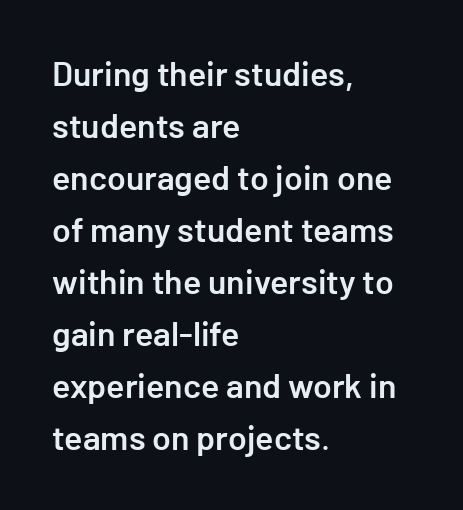
{"serif": "no", "italic": "no", "bold": "semi", "weight": "semibold", "width": "normal", "stroke_contrast": "low", "x_height": "medium", "underline": "no", "align": "left", "line_spacing": "normal", "line_spacing_ratio": 1.53, "letter_spacing": "normal", "letter_spacing_em": 0.0, "glyph_px": 34}
